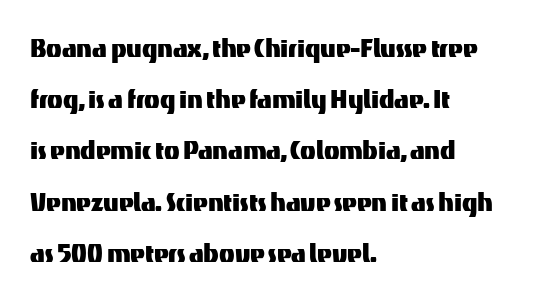
Q: Is the text italic (slanted)? A: No, it is upright.
Q: Is the typeface a serif or a sans-serif typeface? A: Sans-serif.
Q: Is the text underlined? A: No.
Q: How is the paragraph aligned? A: Left-aligned.
Q: Is the spacing between letters normal or unusually wide? A: Normal.
Q: Is the spacing between lines tight, normal or loose? A: Normal.
Q: Width (condensed, normal, or wide)? A: Normal.
Q: Stroke contrast? A: Medium.
Q: x-height? A: Medium.
Q: Monospaced? A: No.
